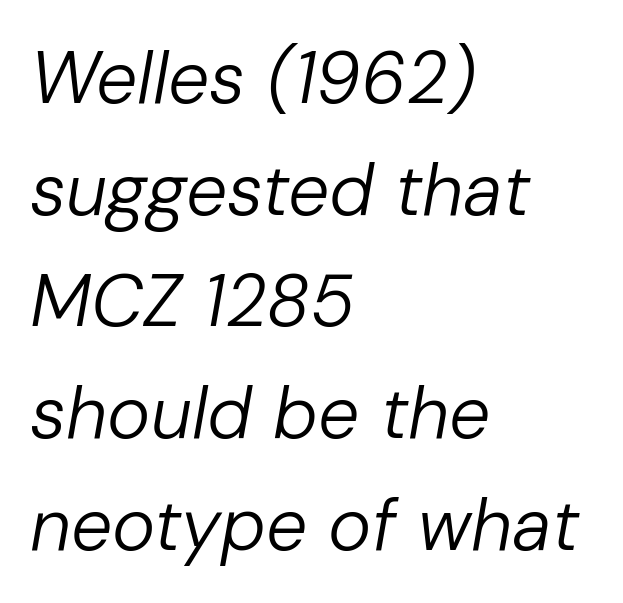
{"italic": "yes", "lean": "right", "slant_degrees": 10, "bold": "no", "weight": "regular", "width": "normal", "stroke_contrast": "low", "x_height": "medium", "monospaced": "no", "underline": "no", "align": "left", "line_spacing": "normal", "line_spacing_ratio": 1.53, "letter_spacing": "normal", "letter_spacing_em": 0.0, "glyph_px": 73}
